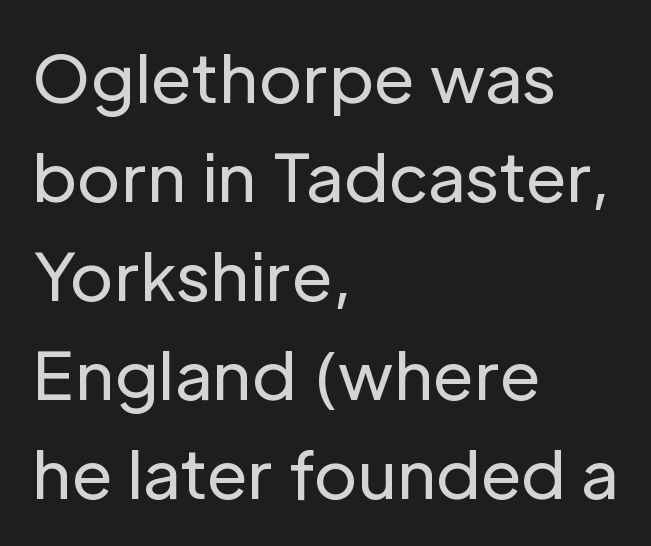
Q: Is the text bold? A: No.
Q: Is the text italic (slanted)? A: No, it is upright.
Q: Is the typeface a serif or a sans-serif typeface? A: Sans-serif.
Q: Is the text underlined? A: No.
Q: How is the paragraph aligned? A: Left-aligned.
Q: Is the spacing between letters normal or unusually wide? A: Normal.
Q: Is the spacing between lines tight, normal or loose? A: Normal.
Q: Width (condensed, normal, or wide)? A: Normal.
Q: Stroke contrast? A: Low.
Q: x-height? A: Medium.
Q: Monospaced? A: No.
